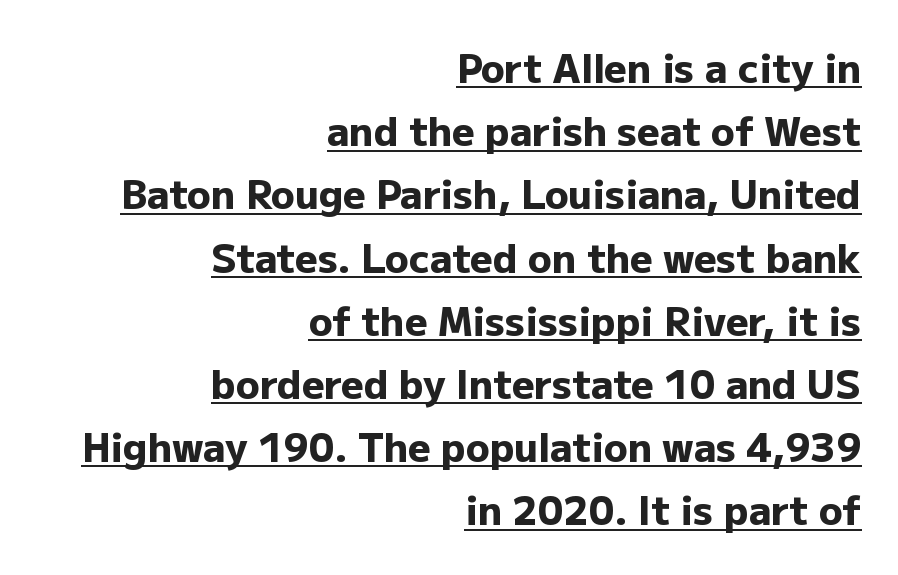
The image shows 39 px heavy sans-serif type, upright; set right-aligned, normal line spacing (1.62x), normal letter spacing, underlined; low stroke contrast and a medium x-height.
